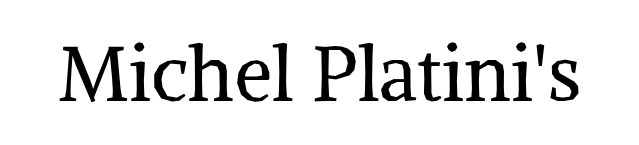
Q: Is the text bold? A: No.
Q: Is the text italic (slanted)? A: No, it is upright.
Q: Is the typeface a serif or a sans-serif typeface? A: Serif.
Q: Is the text underlined? A: No.
Q: Is the spacing between letters normal or unusually wide? A: Normal.
Q: Width (condensed, normal, or wide)? A: Normal.
Q: Stroke contrast? A: Medium.
Q: x-height? A: Medium.
Q: Monospaced? A: No.
